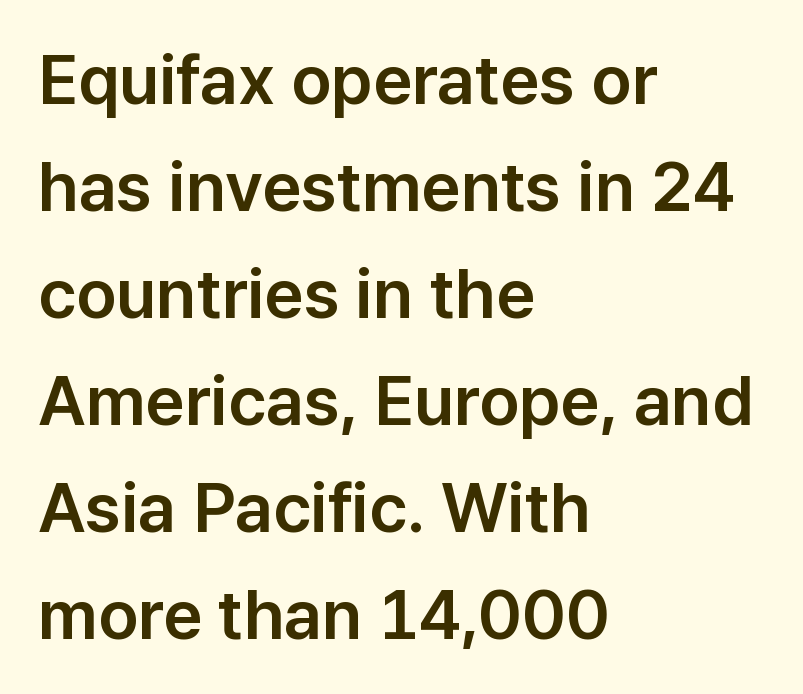
The image shows 69 px sans-serif type, upright; set left-aligned, normal line spacing (1.55x), normal letter spacing, not underlined; low stroke contrast and a medium x-height.
